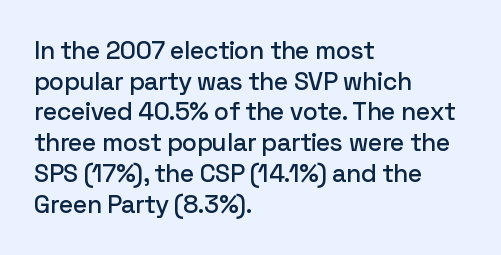
Which margin do the lines hug? The left one — the right edge is uneven. Bare-footed words on every line. Here the glyphs are tracked normally, forming tight word shapes. Does the lettering tilt? It doesn't — this is upright.
